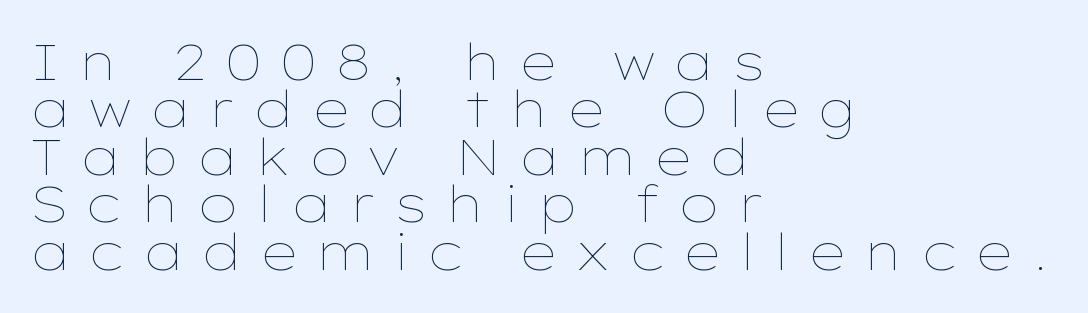
If you drew a line through each stem, it would be perfectly vertical. Horizontal alignment here is leftward, the default for most running prose. Look at the tracking — it's clearly loosened, letters drifting apart. Think of a printed novel: that variable character pitch is what you see here.
